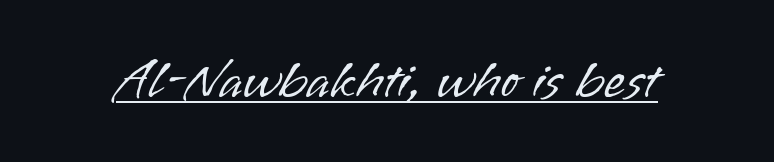
Q: Is the text bold? A: No.
Q: Is the text italic (slanted)? A: Yes.
Q: Is the typeface a serif or a sans-serif typeface? A: Sans-serif.
Q: Is the text underlined? A: Yes.
Q: Is the spacing between letters normal or unusually wide? A: Normal.
Q: Width (condensed, normal, or wide)? A: Normal.
Q: Stroke contrast? A: Low.
Q: x-height? A: Small.
Q: Monospaced? A: No.
